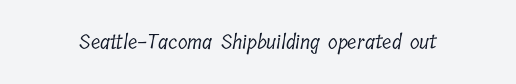
Q: Is the text bold? A: No.
Q: Is the text underlined? A: No.
Q: Is the spacing between letters normal or unusually wide? A: Normal.
